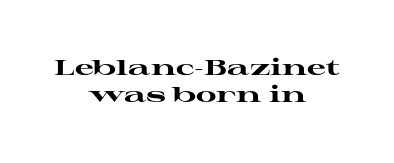
{"italic": "no", "bold": "yes", "underline": "no", "align": "center", "line_spacing": "normal", "line_spacing_ratio": 1.3, "letter_spacing": "normal", "letter_spacing_em": 0.0, "glyph_px": 21}
